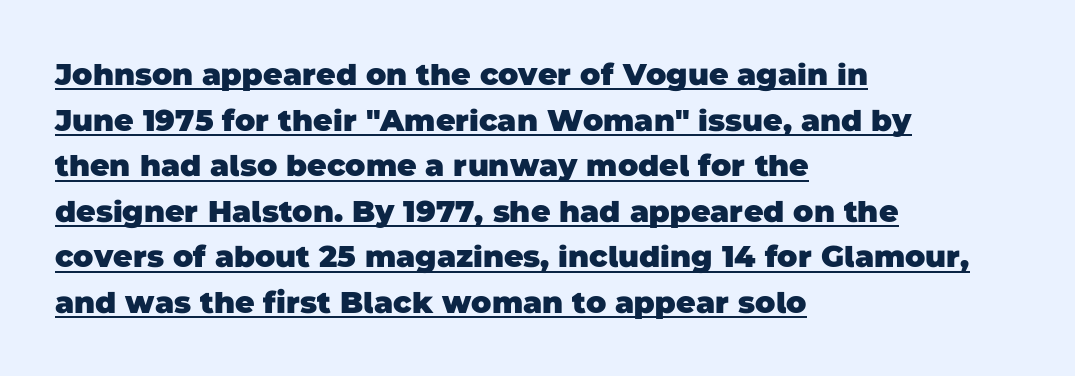
The image shows 30 px heavy sans-serif type; set left-aligned, normal line spacing (1.52x), normal letter spacing, underlined; low stroke contrast and a large x-height.
